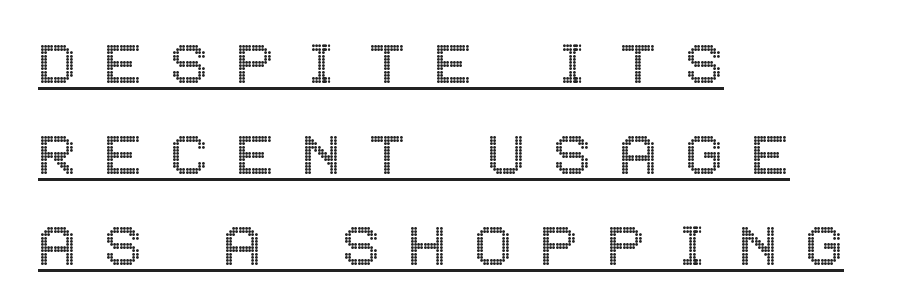
Style check: upright. Vertically, the passage feels balanced, rows spaced as you'd expect. These characters rest on top of a visible drawn line. Glyph-to-glyph distance is far greater than everyday printed text. Casual observation: everything's shoved over to the left.
